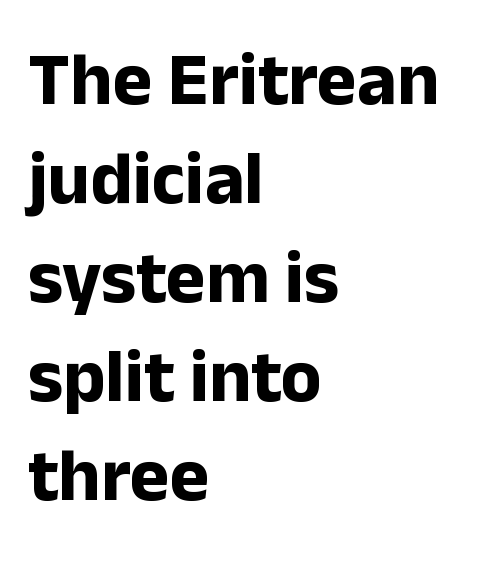
The image shows 75 px bold sans-serif type, upright; set left-aligned, normal line spacing (1.32x), normal letter spacing, not underlined; low stroke contrast and a medium x-height.
